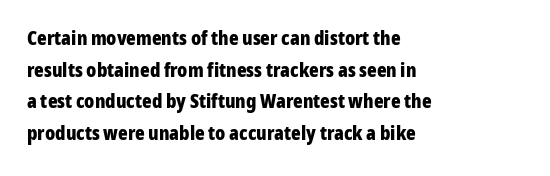
{"italic": "no", "bold": "yes", "underline": "no", "align": "left", "line_spacing": "normal", "line_spacing_ratio": 1.58, "letter_spacing": "normal", "letter_spacing_em": 0.0, "glyph_px": 20}
